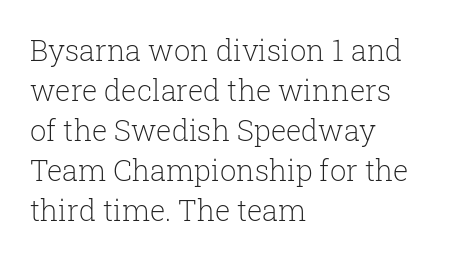
Q: Is the text bold? A: No.
Q: Is the text italic (slanted)? A: No, it is upright.
Q: Is the typeface a serif or a sans-serif typeface? A: Serif.
Q: Is the text underlined? A: No.
Q: How is the paragraph aligned? A: Left-aligned.
Q: Is the spacing between letters normal or unusually wide? A: Normal.
Q: Is the spacing between lines tight, normal or loose? A: Normal.
Q: Width (condensed, normal, or wide)? A: Normal.
Q: Stroke contrast? A: Low.
Q: x-height? A: Medium.
Q: Monospaced? A: No.
